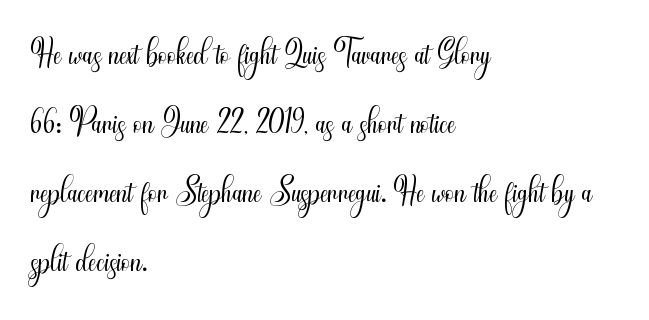
The image shows 50 px light, condensed sans-serif type; set left-aligned, normal line spacing (1.38x), normal letter spacing, not underlined; medium stroke contrast and a small x-height.
